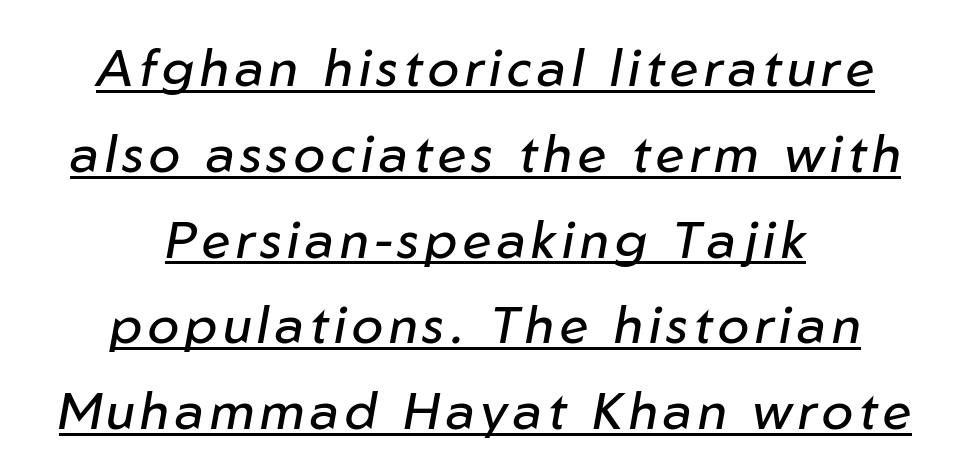
Q: Is the text bold? A: No.
Q: Is the text italic (slanted)? A: Yes, it leans right by about 10 degrees.
Q: Is the text underlined? A: Yes.
Q: How is the paragraph aligned? A: Centered.
Q: Is the spacing between lines tight, normal or loose? A: Normal.
Q: Width (condensed, normal, or wide)? A: Normal.
Q: Stroke contrast? A: Low.
Q: x-height? A: Medium.
Q: Monospaced? A: No.
